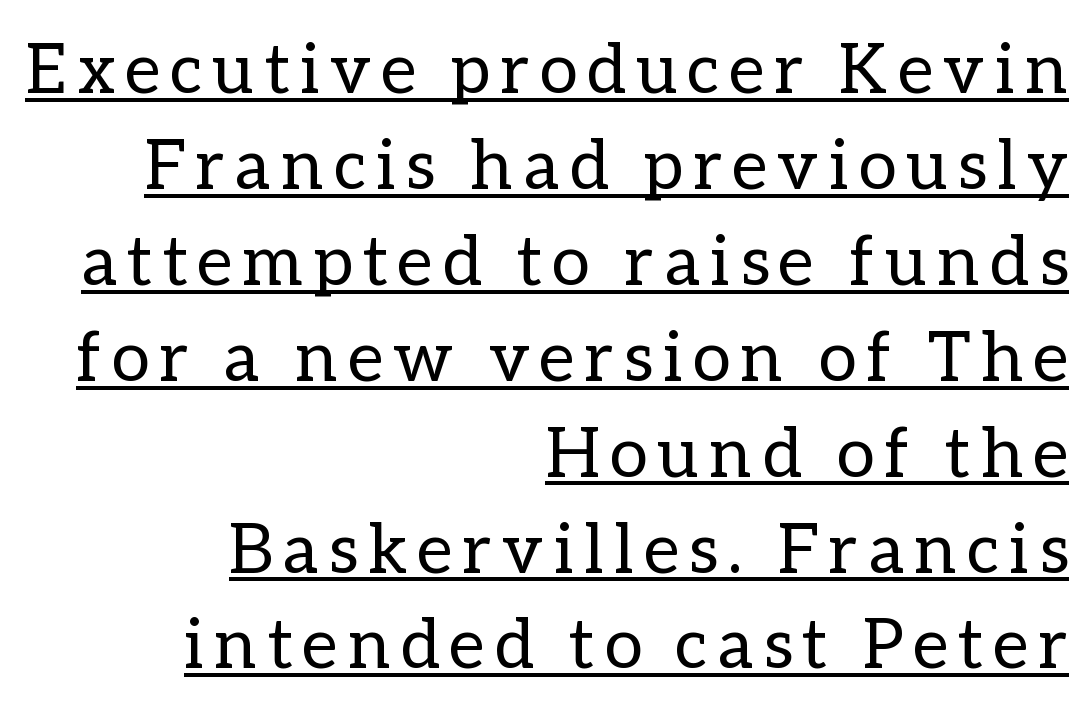
Q: Is the text bold? A: No.
Q: Is the text italic (slanted)? A: No, it is upright.
Q: Is the text underlined? A: Yes.
Q: How is the paragraph aligned? A: Right-aligned.
Q: Is the spacing between lines tight, normal or loose? A: Normal.
Q: Width (condensed, normal, or wide)? A: Normal.
Q: Stroke contrast? A: Low.
Q: x-height? A: Medium.
Q: Monospaced? A: No.
